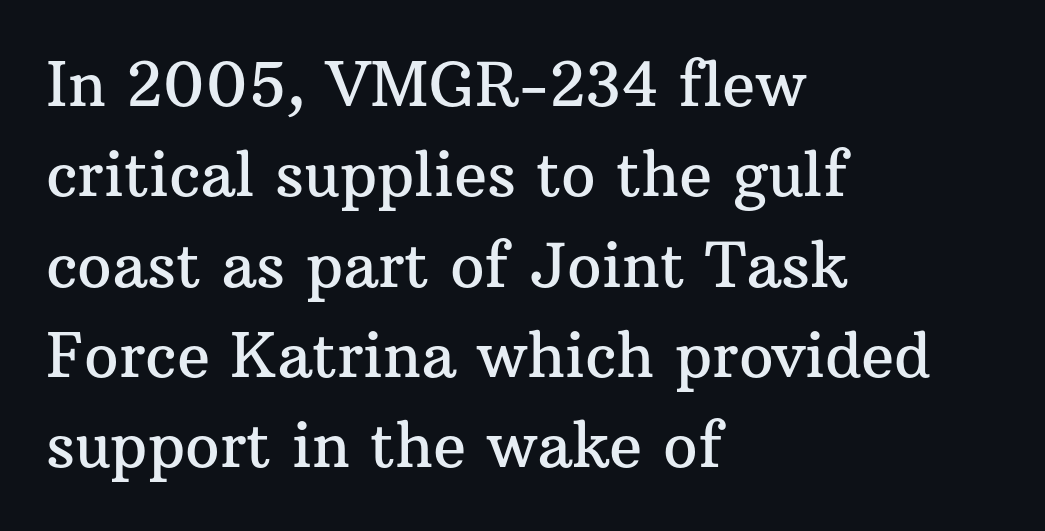
In terms of leading, this rendering sits right in the middle. A typesetter would label this face a serif. Visually the block forms a straight wall on the left and a jagged coastline on the right. Inter-character spacing is left at the font's built-in metrics. The foot of each line stays bare and open. Italic: no, the glyphs are upright roman.
